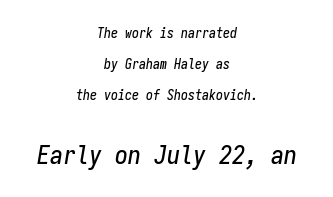
Lines of text with bare space underneath. The lines in this sample share a center point and differ in where they start and stop. Notice how the stems are inclined rather than vertical — that's the hallmark of italics. Line spacing here is loose.
